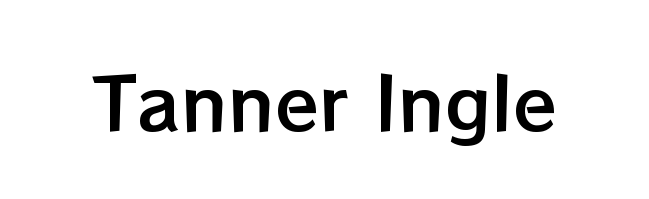
The image shows 72 px text type, upright; set normal letter spacing, not underlined; low stroke contrast and a medium x-height.
